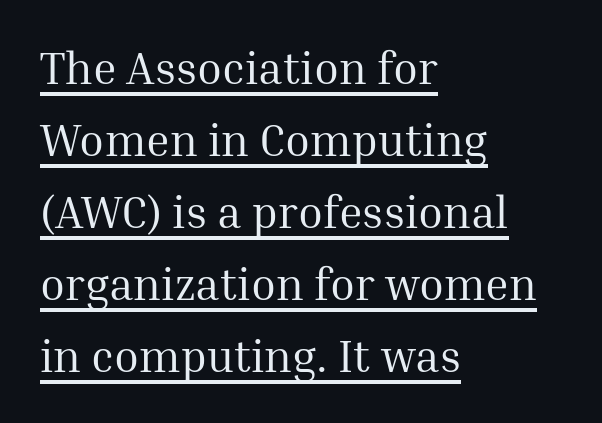
Q: Is the text bold? A: No.
Q: Is the text italic (slanted)? A: No, it is upright.
Q: Is the typeface a serif or a sans-serif typeface? A: Serif.
Q: Is the text underlined? A: Yes.
Q: How is the paragraph aligned? A: Left-aligned.
Q: Is the spacing between letters normal or unusually wide? A: Normal.
Q: Is the spacing between lines tight, normal or loose? A: Normal.
Q: Width (condensed, normal, or wide)? A: Normal.
Q: Stroke contrast? A: Medium.
Q: x-height? A: Medium.
Q: Monospaced? A: No.
